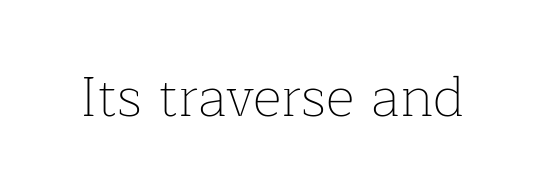
A typesetter would call this zero additional tracking. Unbolded letterforms with no extra heft. Nope, not italic — everything's standing straight. The words here are not underlined. Here the designer chose a conventional face with non-uniform glyph widths.
